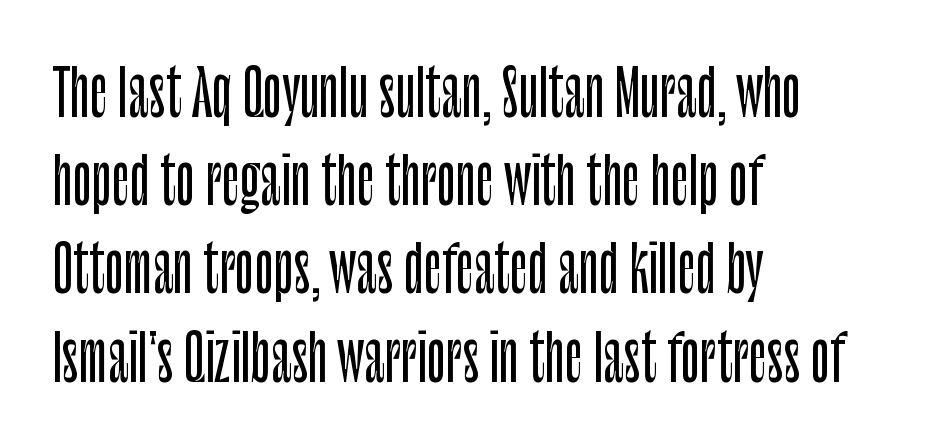
The image shows 63 px condensed sans-serif type, upright; set left-aligned, normal line spacing (1.4x), normal letter spacing, not underlined; low stroke contrast and a large x-height.
